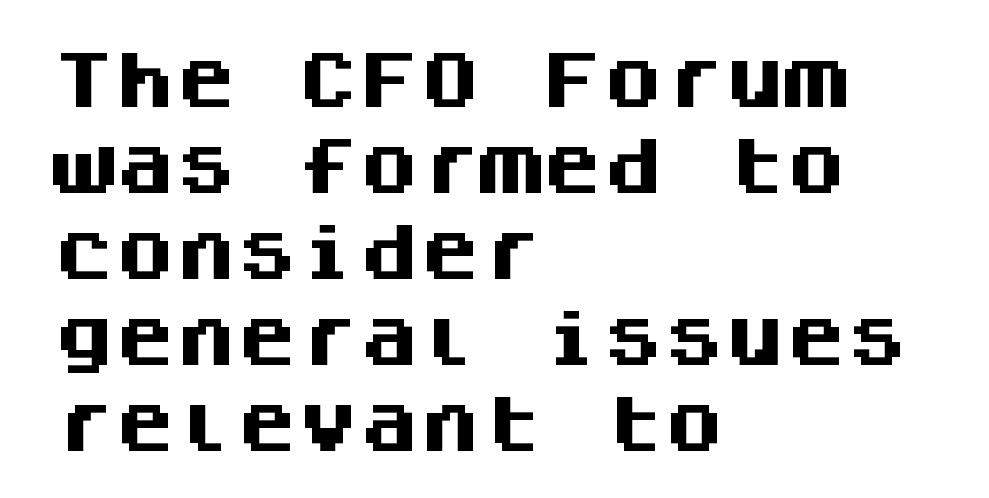
{"serif": "no", "italic": "no", "bold": "yes", "weight": "heavy", "width": "normal", "stroke_contrast": "medium", "x_height": "large", "monospaced": "yes", "underline": "no", "align": "left", "line_spacing": "normal", "line_spacing_ratio": 1.41, "letter_spacing": "normal", "letter_spacing_em": 0.0, "glyph_px": 61}
